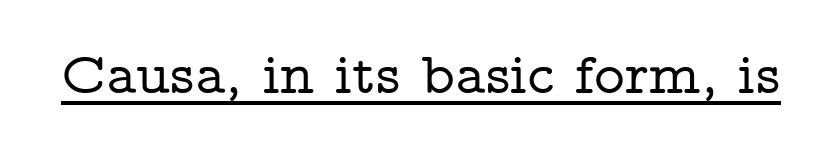
Q: Is the text italic (slanted)? A: No, it is upright.
Q: Is the typeface a serif or a sans-serif typeface? A: Serif.
Q: Is the text underlined? A: Yes.
Q: Is the spacing between letters normal or unusually wide? A: Normal.
Q: Width (condensed, normal, or wide)? A: Wide.
Q: Stroke contrast? A: Low.
Q: x-height? A: Medium.
Q: Monospaced? A: No.
